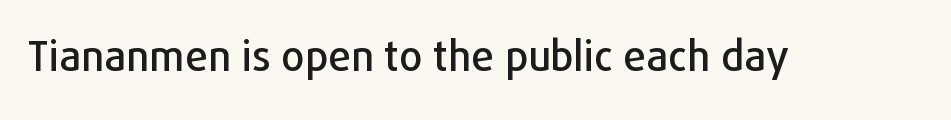
Q: Is the text italic (slanted)? A: No, it is upright.
Q: Is the typeface a serif or a sans-serif typeface? A: Sans-serif.
Q: Is the text underlined? A: No.
Q: Is the spacing between letters normal or unusually wide? A: Normal.
Q: Width (condensed, normal, or wide)? A: Normal.
Q: Stroke contrast? A: Low.
Q: x-height? A: Medium.
Q: Monospaced? A: No.
